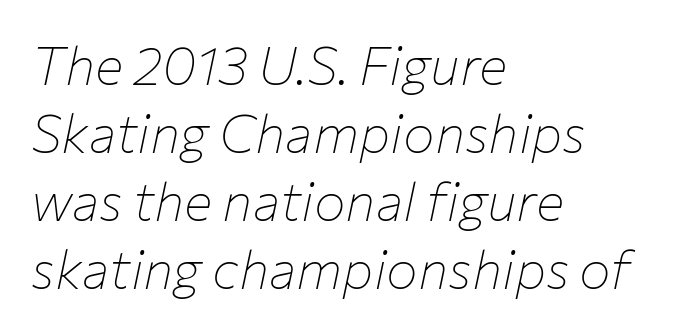
Is the letter spacing exaggerated? No — it looks like the ordinary default. These lines are set flush left with a ragged right edge. Stroke mass is kept to a normal reading level or below. Proportional: the letters do not fall into vertical columns. Anything drawn beneath the words? Only blank space.
